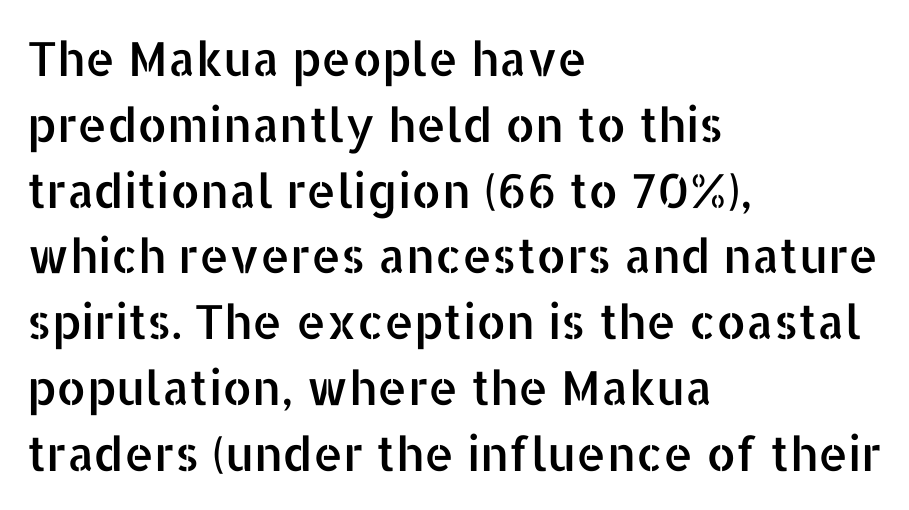
Q: Is the text italic (slanted)? A: No, it is upright.
Q: Is the typeface a serif or a sans-serif typeface? A: Sans-serif.
Q: Is the text underlined? A: No.
Q: How is the paragraph aligned? A: Left-aligned.
Q: Is the spacing between letters normal or unusually wide? A: Normal.
Q: Is the spacing between lines tight, normal or loose? A: Normal.
Q: Width (condensed, normal, or wide)? A: Normal.
Q: Stroke contrast? A: Low.
Q: x-height? A: Medium.
Q: Monospaced? A: No.
